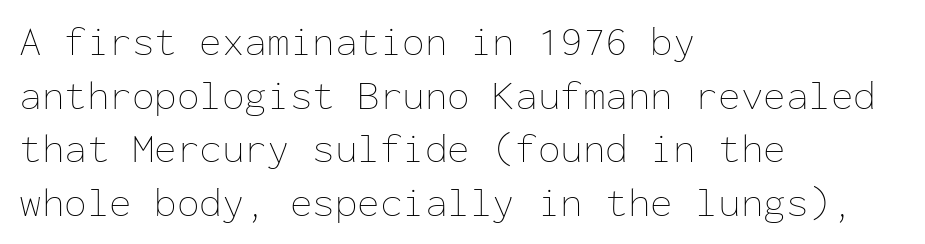
Q: Is the text bold? A: No.
Q: Is the text italic (slanted)? A: No, it is upright.
Q: Is the text underlined? A: No.
Q: How is the paragraph aligned? A: Left-aligned.
Q: Is the spacing between letters normal or unusually wide? A: Normal.
Q: Is the spacing between lines tight, normal or loose? A: Normal.
Q: Width (condensed, normal, or wide)? A: Normal.
Q: Stroke contrast? A: Low.
Q: x-height? A: Medium.
Q: Monospaced? A: Yes.
